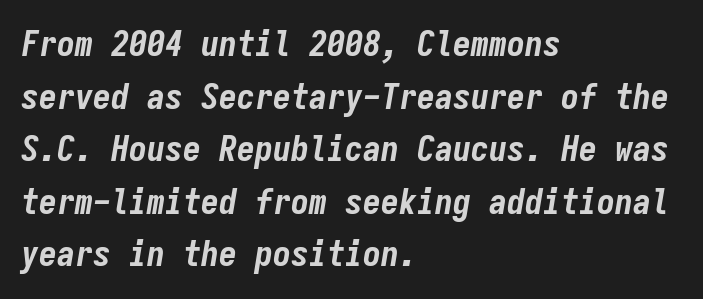
The image shows 36 px bold, condensed type, italic (leaning right), monospaced; set left-aligned, normal line spacing (1.46x), normal letter spacing, not underlined; low stroke contrast and a medium x-height.
